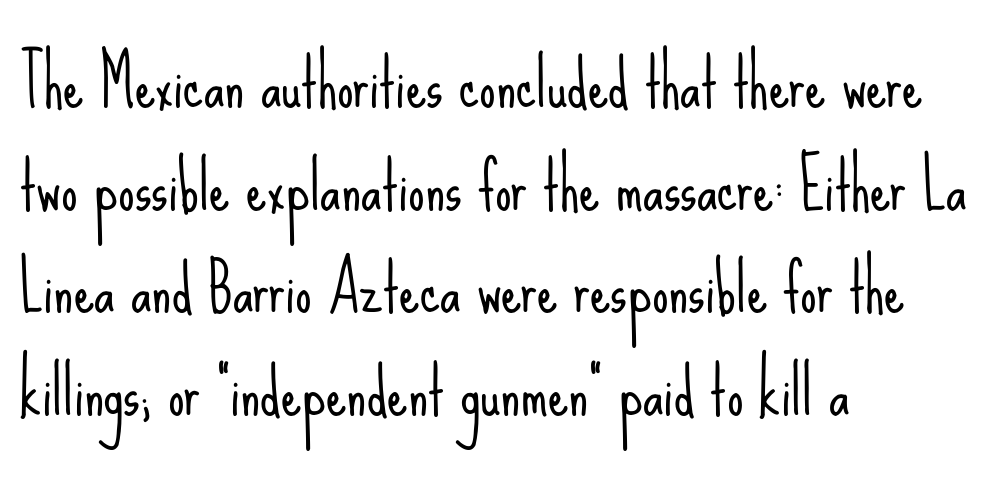
The lettering stays uniformly vertical, giving the passage a roman look. Typographically, this falls in the sans-serif category. Underline: absent. The designer left line spacing at the default. The letters sit at their default tracking, neither squeezed nor spread. Line beginnings align vertically; line endings do not.
